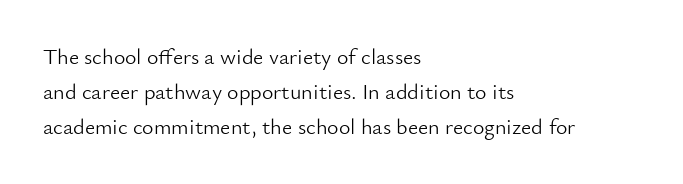
{"italic": "no", "bold": "no", "underline": "no", "align": "left", "line_spacing": "normal", "line_spacing_ratio": 1.58, "letter_spacing": "normal", "letter_spacing_em": 0.0, "glyph_px": 22}
